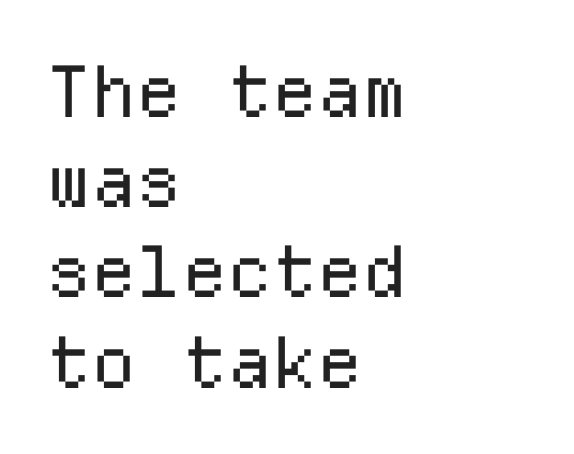
{"serif": "no", "italic": "no", "bold": "no", "weight": "regular", "width": "normal", "stroke_contrast": "low", "x_height": "medium", "monospaced": "yes", "underline": "no", "align": "left", "line_spacing": "normal", "line_spacing_ratio": 1.27, "letter_spacing": "normal", "letter_spacing_em": 0.0, "glyph_px": 71}
